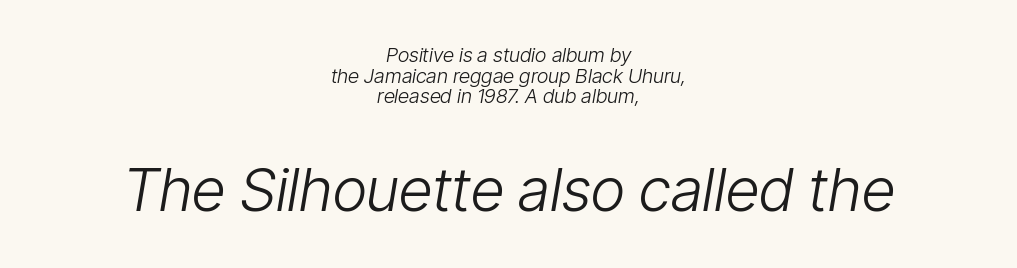
{"italic": "yes", "lean": "right", "slant_degrees": 9, "bold": "no", "weight": "light", "width": "condensed", "stroke_contrast": "low", "x_height": "medium", "monospaced": "no", "underline": "no", "align": "center", "line_spacing": "tight", "line_spacing_ratio": 1.03, "letter_spacing": "normal", "letter_spacing_em": 0.0, "larger_block": "second", "size_ratio": 3.0, "glyph_px": 60}
